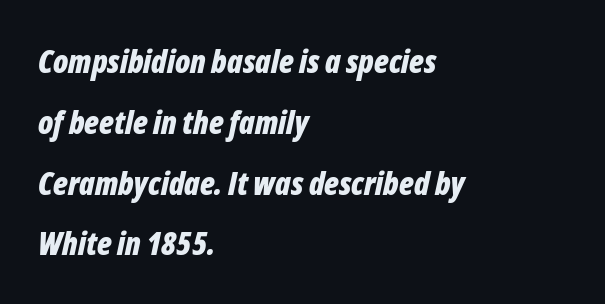
Q: Is the text bold? A: Yes.
Q: Is the text italic (slanted)? A: Yes, it leans right by about 12 degrees.
Q: Is the text underlined? A: No.
Q: How is the paragraph aligned? A: Left-aligned.
Q: Is the spacing between letters normal or unusually wide? A: Normal.
Q: Is the spacing between lines tight, normal or loose? A: Loose.
Q: Width (condensed, normal, or wide)? A: Condensed.
Q: Stroke contrast? A: Low.
Q: x-height? A: Medium.
Q: Monospaced? A: No.
